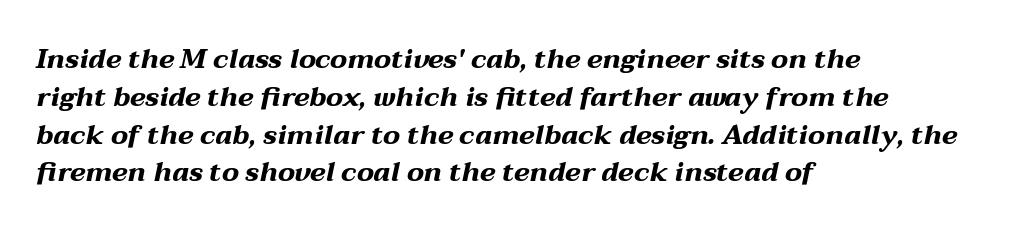
{"italic": "yes", "lean": "right", "slant_degrees": 12, "bold": "yes", "underline": "no", "align": "left", "line_spacing": "normal", "line_spacing_ratio": 1.4, "letter_spacing": "normal", "letter_spacing_em": 0.0, "glyph_px": 27}
